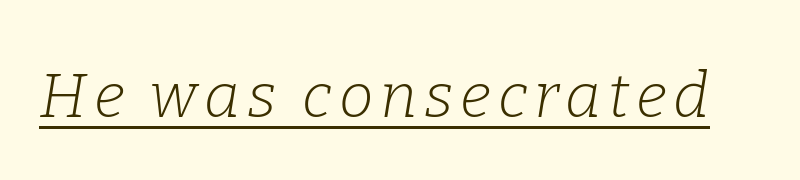
Q: Is the text bold? A: No.
Q: Is the text italic (slanted)? A: Yes, it leans right by about 9 degrees.
Q: Is the typeface a serif or a sans-serif typeface? A: Serif.
Q: Is the text underlined? A: Yes.
Q: Width (condensed, normal, or wide)? A: Normal.
Q: Stroke contrast? A: Low.
Q: x-height? A: Medium.
Q: Monospaced? A: No.
